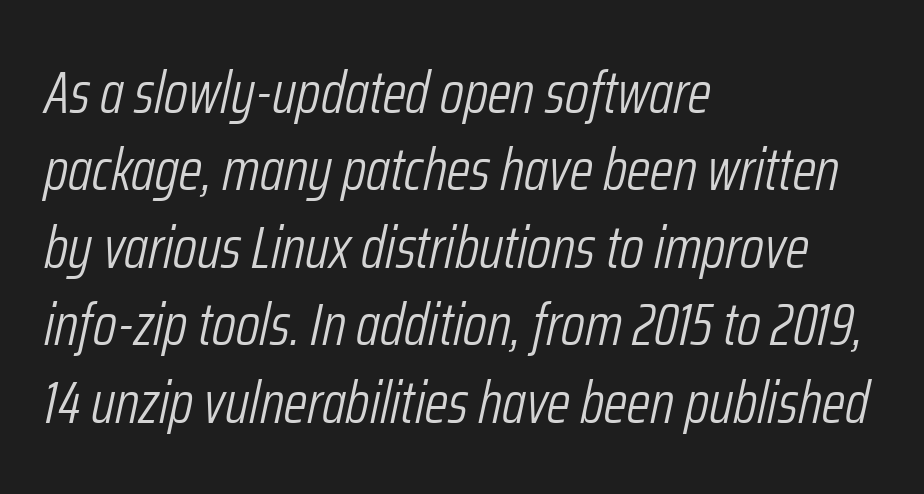
Q: Is the text bold? A: No.
Q: Is the text italic (slanted)? A: Yes, it leans right by about 12 degrees.
Q: Is the text underlined? A: No.
Q: How is the paragraph aligned? A: Left-aligned.
Q: Is the spacing between letters normal or unusually wide? A: Normal.
Q: Is the spacing between lines tight, normal or loose? A: Normal.
Q: Width (condensed, normal, or wide)? A: Condensed.
Q: Stroke contrast? A: Low.
Q: x-height? A: Medium.
Q: Monospaced? A: No.
